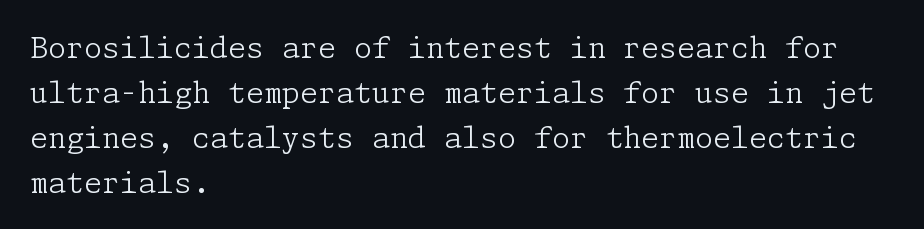
The image shows 29 px light serif type, upright; set left-aligned, normal line spacing (1.55x), normal letter spacing, not underlined; low stroke contrast and a medium x-height.
